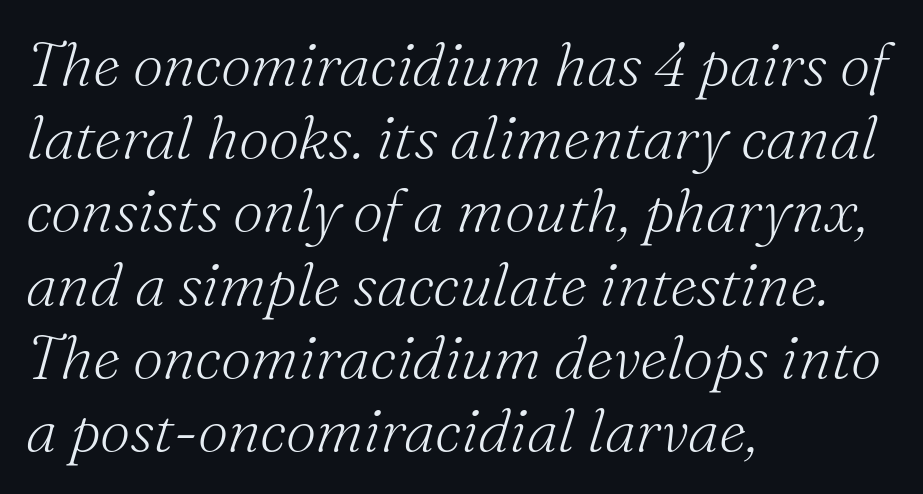
{"serif": "yes", "italic": "yes", "lean": "right", "slant_degrees": 16, "bold": "no", "weight": "light", "width": "normal", "stroke_contrast": "medium", "x_height": "small", "monospaced": "no", "underline": "no", "align": "left", "line_spacing_ratio": 1.2, "letter_spacing": "normal", "letter_spacing_em": 0.0, "glyph_px": 61}
